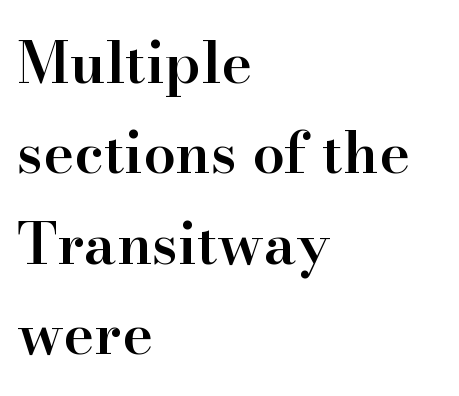
{"serif": "yes", "italic": "no", "bold": "semi", "weight": "semibold", "width": "normal", "stroke_contrast": "high", "x_height": "small", "monospaced": "no", "underline": "no", "align": "left", "line_spacing": "normal", "line_spacing_ratio": 1.56, "letter_spacing": "normal", "letter_spacing_em": 0.0, "glyph_px": 58}
